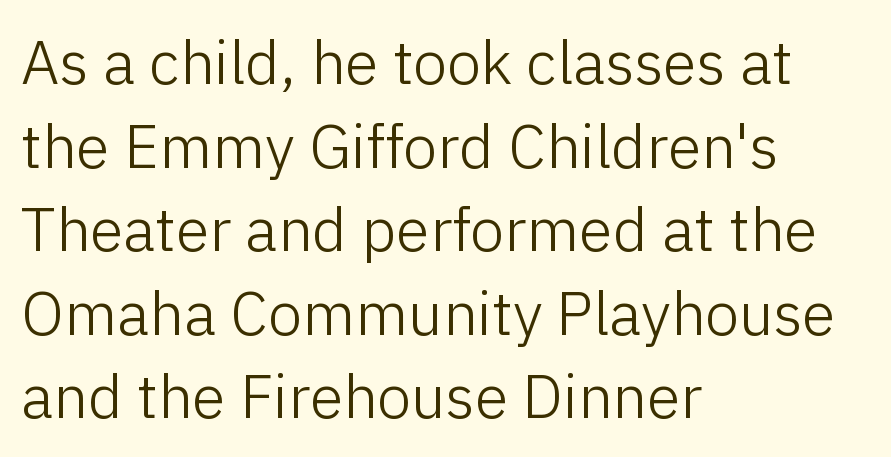
Where is the straight margin? On the left. A typesetter would call this proportional, since set widths differ per character. Is this a sans? Yes — the strokes have no serifs. Honestly, the row spacing looks completely unremarkable.
